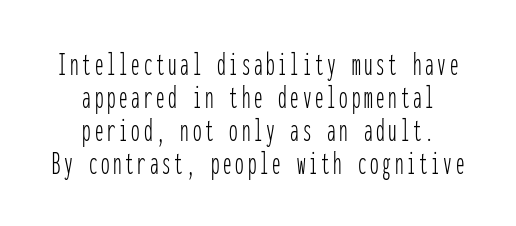
Typeset on center — no edge is straight. The string is rendered with underlining switched off. Do the characters align in a grid? Yes, the font is monospaced. Vertically, the passage feels compressed, each row crowding the next. The letters look calm and open, with moderate or lighter stems. To sum up the face: it is a sans, with no serifs.
